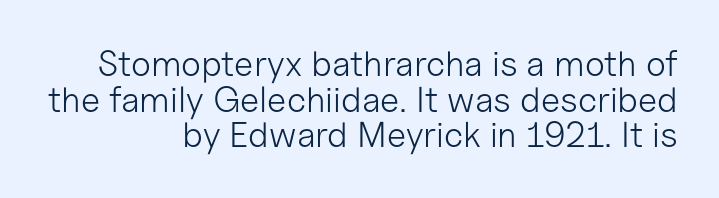
Q: Is the text bold? A: No.
Q: Is the text italic (slanted)? A: No, it is upright.
Q: Is the typeface a serif or a sans-serif typeface? A: Sans-serif.
Q: Is the text underlined? A: No.
Q: How is the paragraph aligned? A: Right-aligned.
Q: Is the spacing between letters normal or unusually wide? A: Normal.
Q: Is the spacing between lines tight, normal or loose? A: Tight.
Q: Width (condensed, normal, or wide)? A: Normal.
Q: Stroke contrast? A: Low.
Q: x-height? A: Medium.
Q: Monospaced? A: No.
